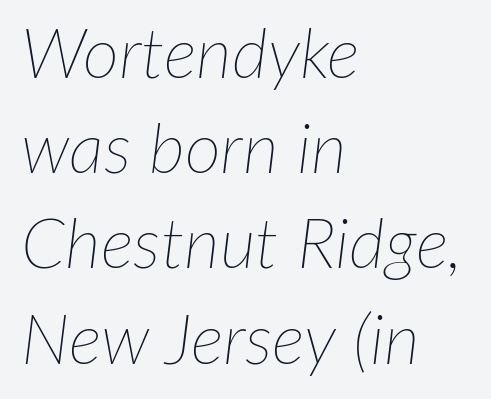
{"italic": "yes", "lean": "right", "slant_degrees": 7, "bold": "no", "weight": "thin", "width": "normal", "stroke_contrast": "low", "x_height": "medium", "monospaced": "no", "underline": "no", "align": "left", "line_spacing": "normal", "line_spacing_ratio": 1.36, "letter_spacing": "normal", "letter_spacing_em": 0.0, "glyph_px": 70}
